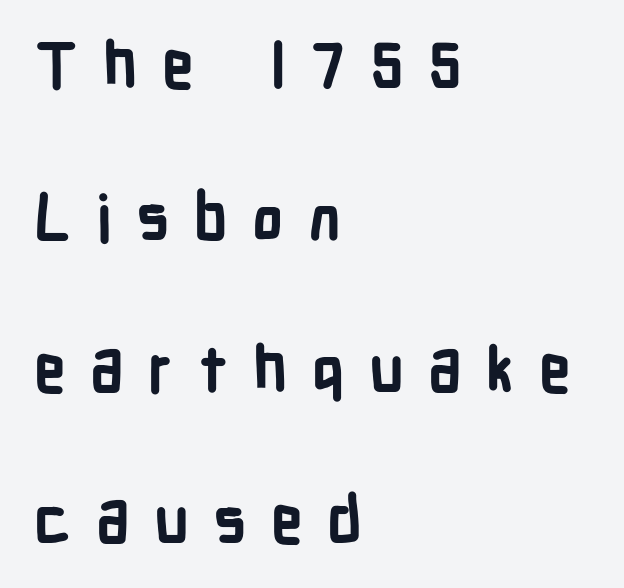
Q: Is the text bold? A: Yes.
Q: Is the text italic (slanted)? A: No, it is upright.
Q: Is the typeface a serif or a sans-serif typeface? A: Sans-serif.
Q: Is the text underlined? A: No.
Q: How is the paragraph aligned? A: Left-aligned.
Q: Is the spacing between letters normal or unusually wide? A: Unusually wide.
Q: Is the spacing between lines tight, normal or loose? A: Loose.
Q: Width (condensed, normal, or wide)? A: Condensed.
Q: Stroke contrast? A: Low.
Q: x-height? A: Medium.
Q: Monospaced? A: No.
